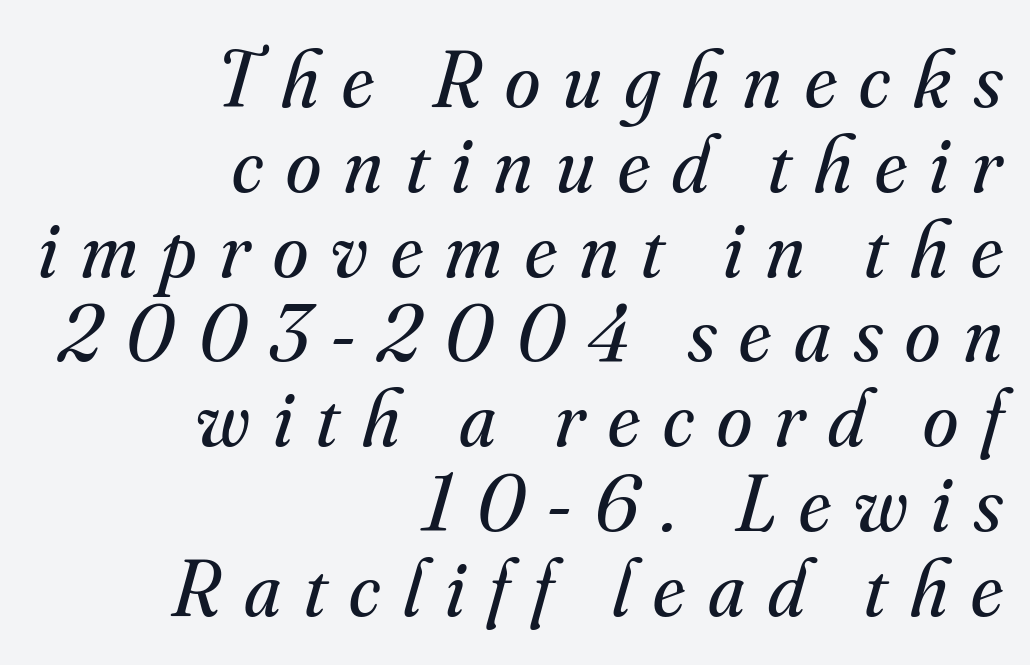
The image shows 80 px regular-weight serif type, italic (leaning right); set right-aligned, tight line spacing (1.06x), unusually wide letter spacing (+0.29 em), not underlined; medium stroke contrast and a small x-height.
